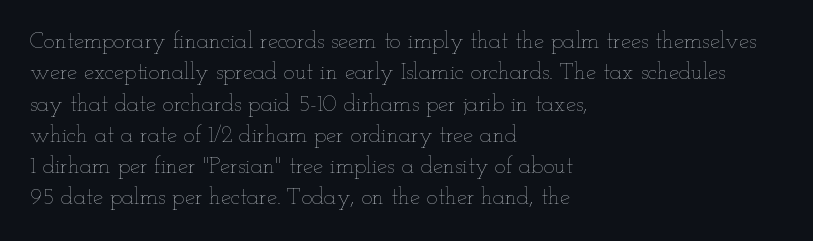
{"italic": "no", "bold": "no", "underline": "no", "align": "left", "line_spacing": "normal", "line_spacing_ratio": 1.36, "letter_spacing": "normal", "letter_spacing_em": 0.0, "glyph_px": 23}
